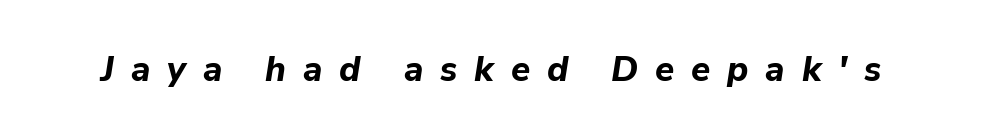
The image shows 35 px bold type, italic (leaning right); set unusually wide letter spacing (+0.48 em), not underlined; low stroke contrast and a medium x-height.
